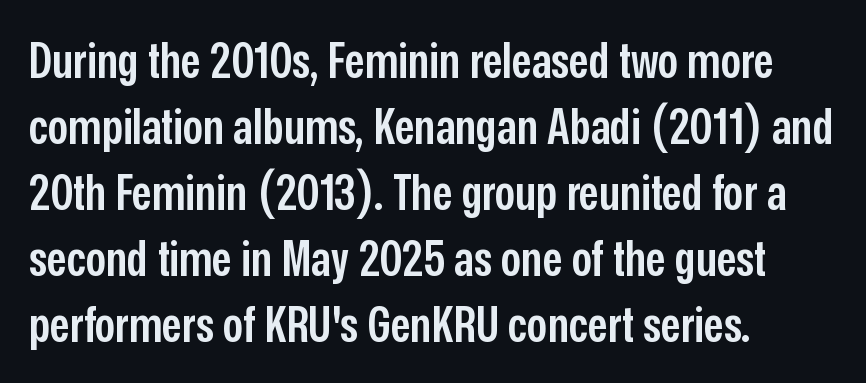
{"serif": "no", "italic": "no", "bold": "semi", "weight": "semibold", "width": "condensed", "stroke_contrast": "low", "x_height": "medium", "monospaced": "no", "underline": "no", "align": "left", "line_spacing": "normal", "line_spacing_ratio": 1.32, "letter_spacing": "normal", "letter_spacing_em": 0.0, "glyph_px": 50}
